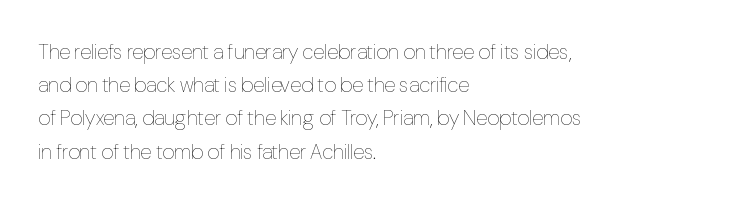
The image shows 21 px text type, upright; set left-aligned, normal line spacing (1.58x), normal letter spacing, not underlined.
